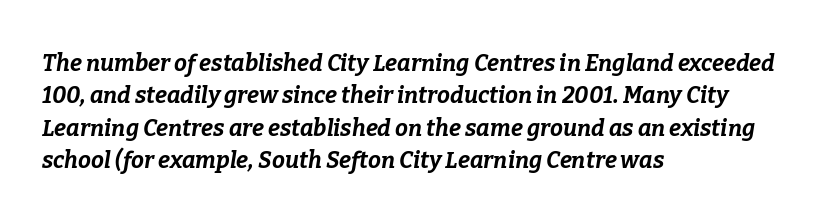
{"italic": "yes", "lean": "right", "slant_degrees": 9, "bold": "yes", "underline": "no", "align": "left", "line_spacing": "normal", "line_spacing_ratio": 1.41, "letter_spacing": "normal", "letter_spacing_em": 0.0, "glyph_px": 23}
